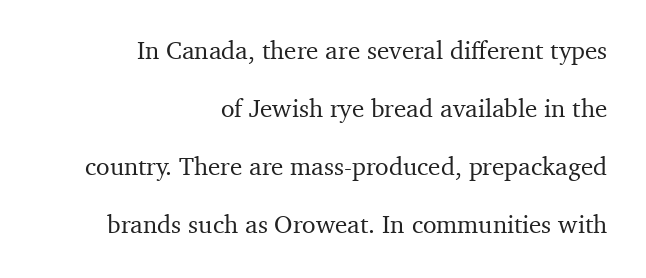
Q: Is the text italic (slanted)? A: No, it is upright.
Q: Is the text underlined? A: No.
Q: How is the paragraph aligned? A: Right-aligned.
Q: Is the spacing between letters normal or unusually wide? A: Normal.
Q: Is the spacing between lines tight, normal or loose? A: Loose.
